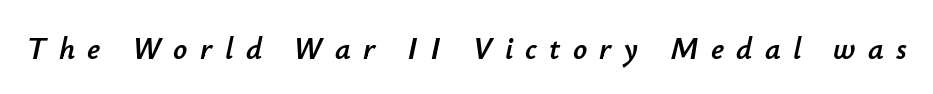
Q: Is the text italic (slanted)? A: Yes, it leans right by about 12 degrees.
Q: Is the text underlined? A: No.
Q: Is the spacing between letters normal or unusually wide? A: Unusually wide.
Q: Width (condensed, normal, or wide)? A: Normal.
Q: Stroke contrast? A: Low.
Q: x-height? A: Small.
Q: Monospaced? A: No.
